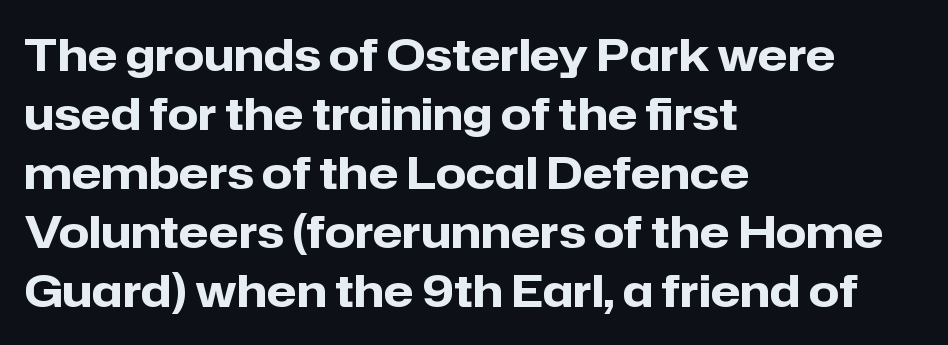
The image shows 44 px heavy sans-serif type, upright; set left-aligned, normal line spacing (1.34x), normal letter spacing, not underlined; low stroke contrast and a medium x-height.
